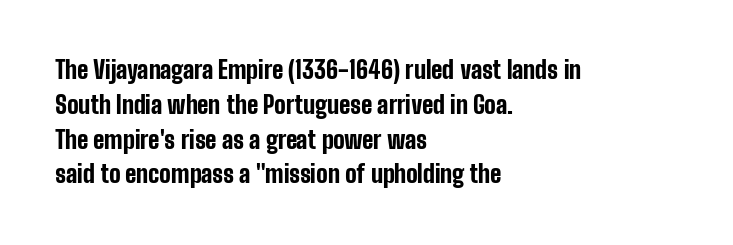
Nope, not italic — everything's standing straight. The passage shown has conventional tracking throughout. Bold? Absolutely — the strokes are thick and heavy. If you drew a ruler down the left edge, every line would touch it. The gap between lines stays unmarked. Horizontal bands of white between lines are of average thickness.
